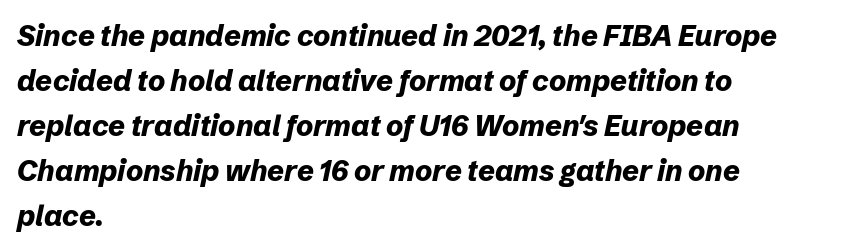
{"italic": "yes", "lean": "right", "slant_degrees": 12, "bold": "yes", "weight": "bold", "width": "normal", "stroke_contrast": "low", "x_height": "medium", "monospaced": "no", "underline": "no", "align": "left", "line_spacing": "normal", "line_spacing_ratio": 1.55, "letter_spacing": "normal", "letter_spacing_em": 0.0, "glyph_px": 29}
